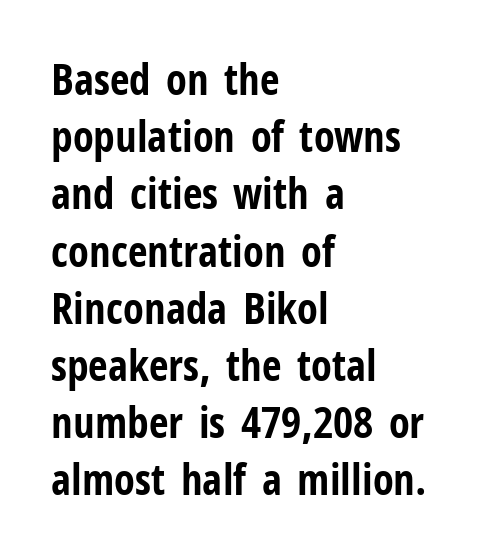
The image shows 43 px bold, condensed sans-serif type, upright; set left-aligned, normal line spacing (1.33x), normal letter spacing, not underlined; low stroke contrast and a medium x-height.
